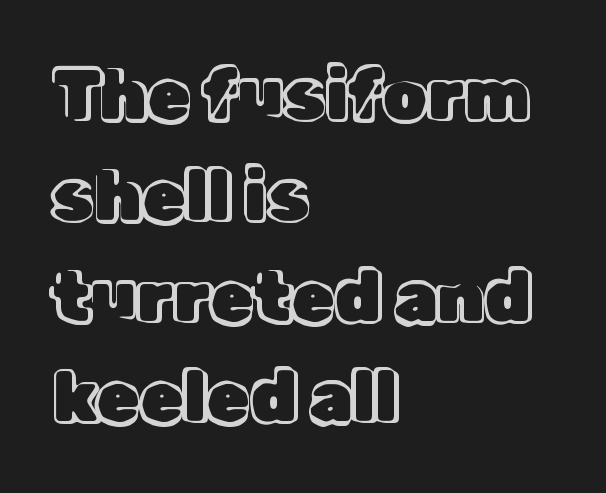
{"italic": "no", "width": "normal", "x_height": "medium", "monospaced": "no", "underline": "no", "align": "left", "line_spacing": "normal", "line_spacing_ratio": 1.44, "letter_spacing": "normal", "letter_spacing_em": 0.0, "glyph_px": 70}
